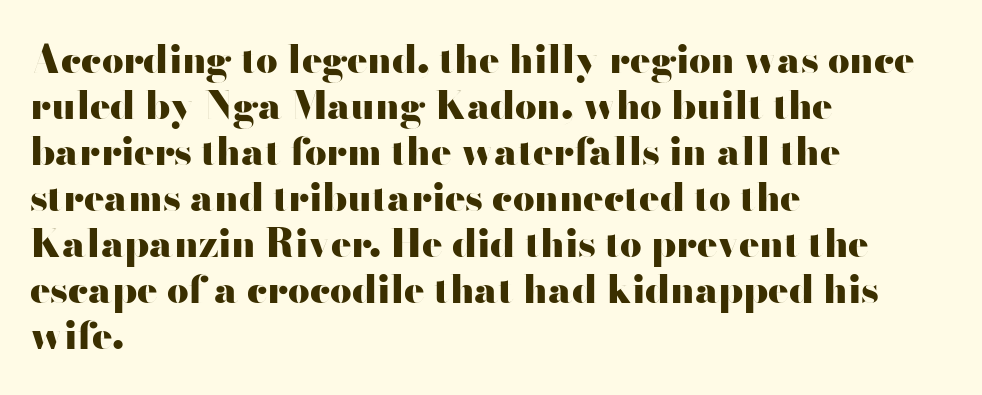
No word sits above an underline. Do the characters align in a grid? No, the font is proportional. Heavy-handed strokes throughout: this text is bold. Horizontally, the lines are justified to the leading edge only.
